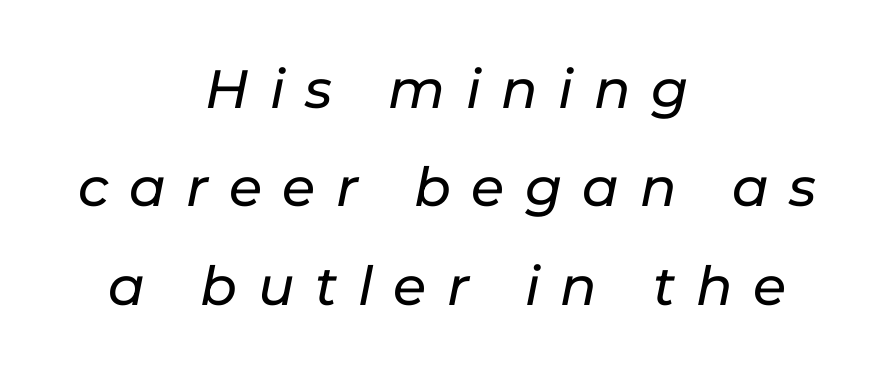
Q: Is the text italic (slanted)? A: Yes, it leans right by about 11 degrees.
Q: Is the text underlined? A: No.
Q: How is the paragraph aligned? A: Centered.
Q: Is the spacing between letters normal or unusually wide? A: Unusually wide.
Q: Width (condensed, normal, or wide)? A: Normal.
Q: Stroke contrast? A: Low.
Q: x-height? A: Medium.
Q: Monospaced? A: No.
